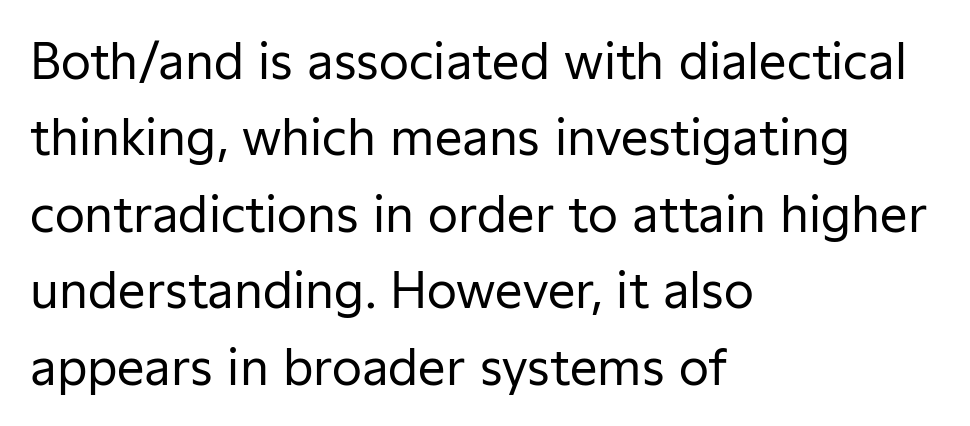
Q: Is the text bold? A: No.
Q: Is the text italic (slanted)? A: No, it is upright.
Q: Is the typeface a serif or a sans-serif typeface? A: Sans-serif.
Q: Is the text underlined? A: No.
Q: How is the paragraph aligned? A: Left-aligned.
Q: Is the spacing between letters normal or unusually wide? A: Normal.
Q: Is the spacing between lines tight, normal or loose? A: Normal.
Q: Width (condensed, normal, or wide)? A: Normal.
Q: Stroke contrast? A: Low.
Q: x-height? A: Medium.
Q: Monospaced? A: No.
